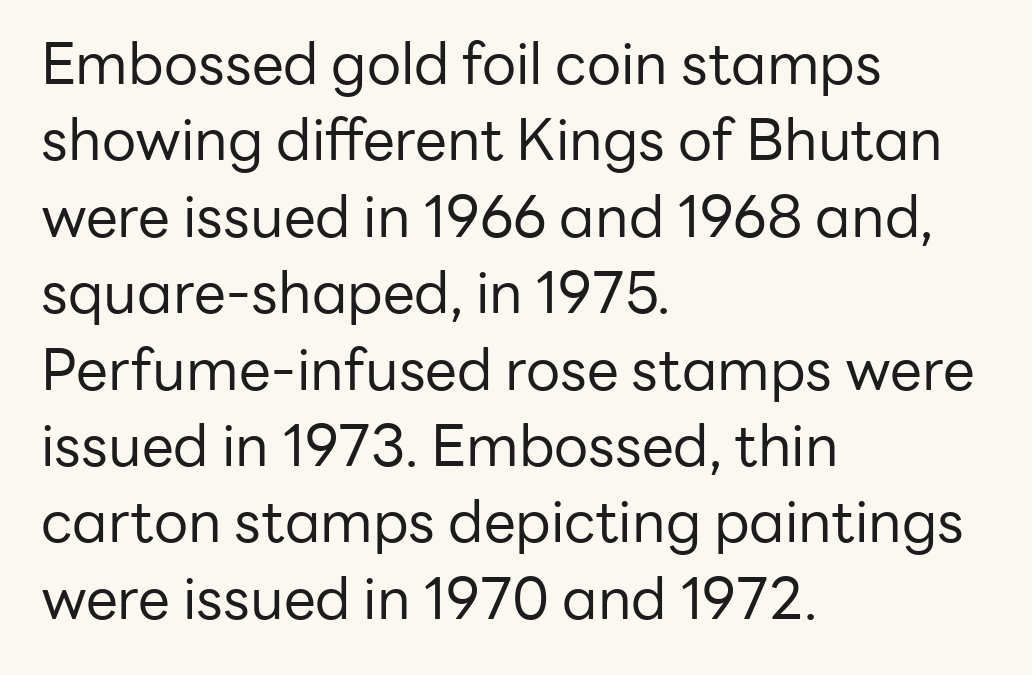
The face used here is proportionally spaced, like ordinary book or web type. Reading down the block, your eye returns to a fixed left position each line. Each new line begins a customary step beneath the previous one. This sample uses a sans-serif face. Default kerning and tracking; the words read as compact shapes.
